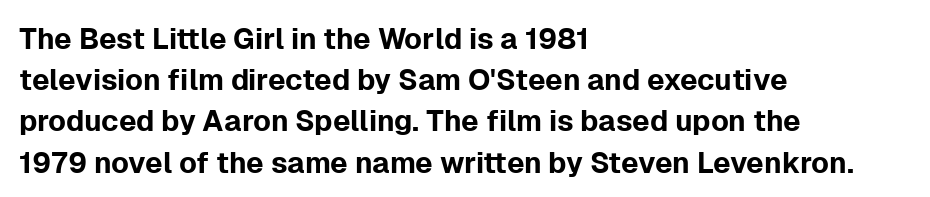
The image shows 29 px sans-serif type, upright; set left-aligned, normal line spacing (1.42x), normal letter spacing, not underlined; low stroke contrast and a medium x-height.
